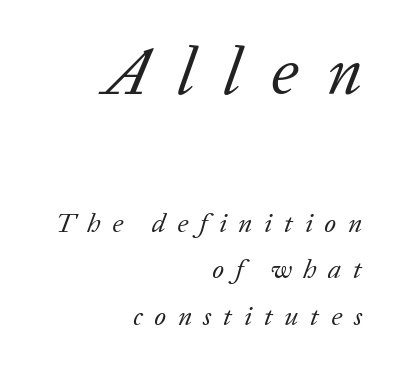
{"serif": "yes", "italic": "yes", "lean": "right", "slant_degrees": 20, "bold": "no", "weight": "regular", "width": "normal", "stroke_contrast": "low", "x_height": "medium", "monospaced": "no", "underline": "no", "align": "right", "line_spacing_ratio": 1.71, "letter_spacing": "wide", "letter_spacing_em": 0.43, "larger_block": "first", "size_ratio": 2.48, "glyph_px": 67}
